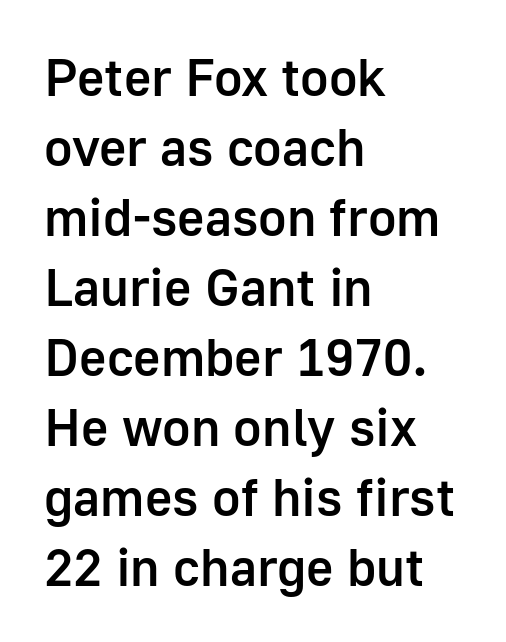
Q: Is the text bold? A: Semi-bold.
Q: Is the text italic (slanted)? A: No, it is upright.
Q: Is the typeface a serif or a sans-serif typeface? A: Sans-serif.
Q: Is the text underlined? A: No.
Q: How is the paragraph aligned? A: Left-aligned.
Q: Is the spacing between letters normal or unusually wide? A: Normal.
Q: Is the spacing between lines tight, normal or loose? A: Normal.
Q: Width (condensed, normal, or wide)? A: Normal.
Q: Stroke contrast? A: Low.
Q: x-height? A: Medium.
Q: Monospaced? A: No.
